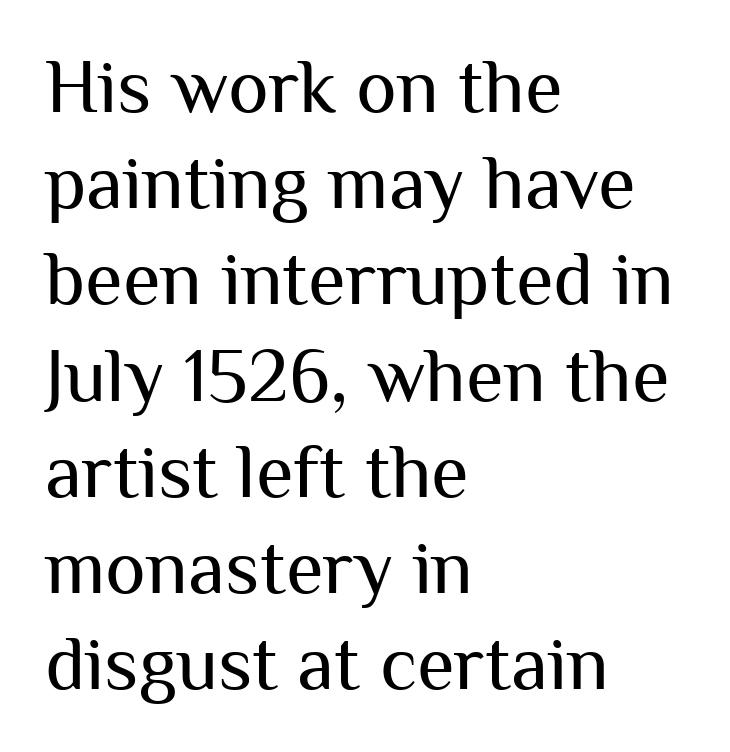
{"serif": "no", "italic": "no", "bold": "no", "weight": "regular", "width": "normal", "stroke_contrast": "medium", "x_height": "medium", "monospaced": "no", "underline": "no", "align": "left", "line_spacing": "normal", "line_spacing_ratio": 1.25, "letter_spacing": "normal", "letter_spacing_em": 0.0, "glyph_px": 77}
